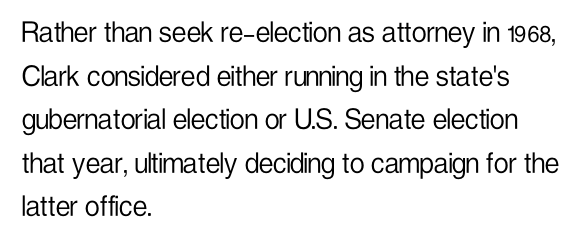
The image shows 33 px light, condensed sans-serif type, upright; set left-aligned, normal line spacing (1.32x), normal letter spacing, not underlined; low stroke contrast and a medium x-height.
